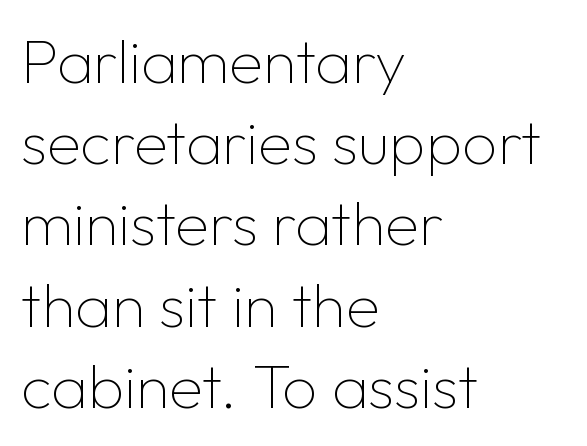
The image shows 62 px thin sans-serif type, upright; set left-aligned, normal line spacing (1.31x), normal letter spacing, not underlined; low stroke contrast and a medium x-height.
